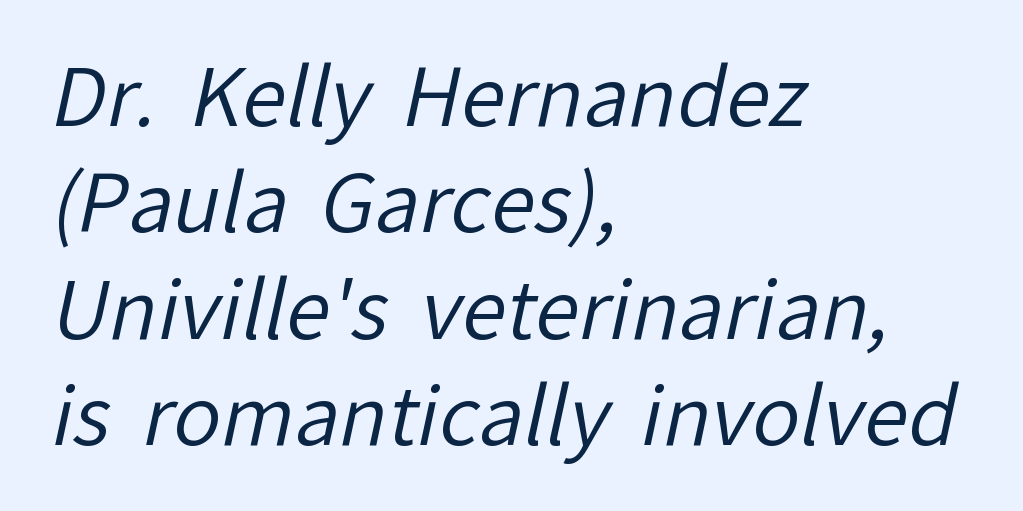
The characters display no serif detailing; their extremities are plain. This rendering leaves character spacing at its baseline value. Vertically, the passage feels balanced, rows spaced as you'd expect. This reads as an unemphasized weight, regular at the heaviest.
